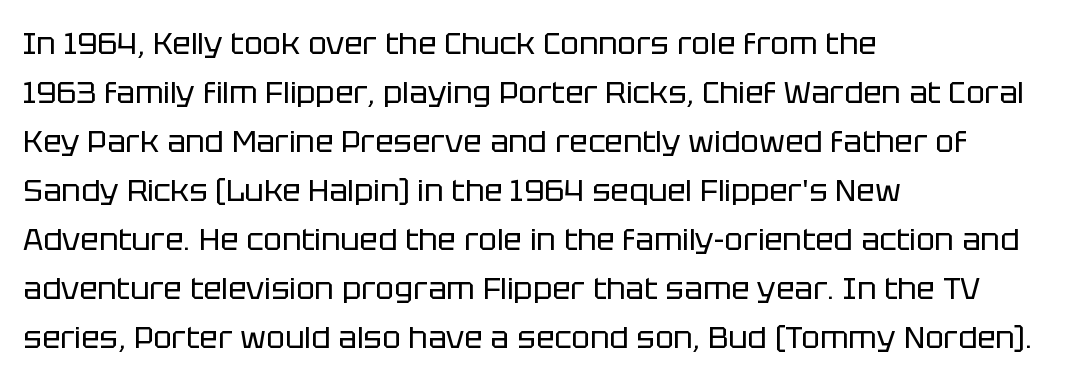
{"serif": "no", "italic": "no", "bold": "no", "weight": "regular", "width": "normal", "stroke_contrast": "low", "x_height": "large", "monospaced": "no", "underline": "no", "align": "left", "line_spacing": "normal", "line_spacing_ratio": 1.58, "letter_spacing": "normal", "letter_spacing_em": 0.0, "glyph_px": 31}
